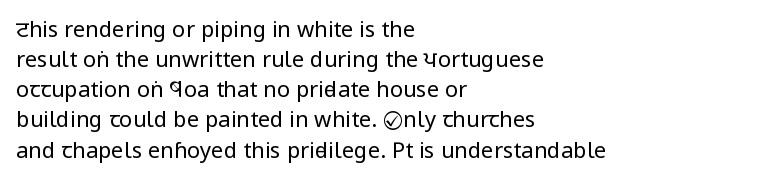
{"italic": "no", "bold": "no", "underline": "no", "align": "left", "line_spacing": "normal", "line_spacing_ratio": 1.37, "letter_spacing": "normal", "letter_spacing_em": 0.0, "glyph_px": 22}
